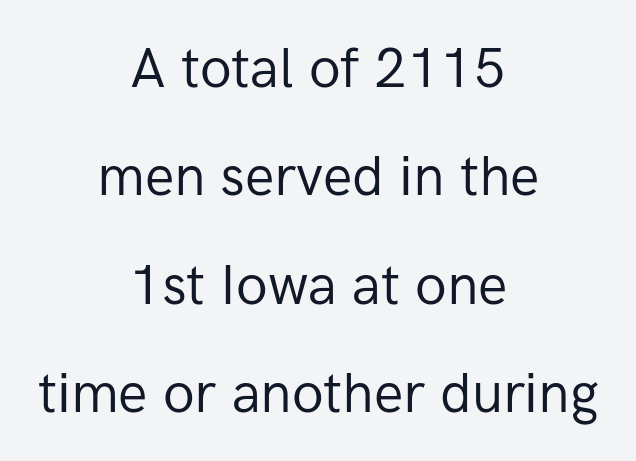
Q: Is the text bold? A: No.
Q: Is the text italic (slanted)? A: No, it is upright.
Q: Is the typeface a serif or a sans-serif typeface? A: Sans-serif.
Q: Is the text underlined? A: No.
Q: How is the paragraph aligned? A: Centered.
Q: Is the spacing between letters normal or unusually wide? A: Normal.
Q: Is the spacing between lines tight, normal or loose? A: Loose.
Q: Width (condensed, normal, or wide)? A: Normal.
Q: Stroke contrast? A: Low.
Q: x-height? A: Medium.
Q: Monospaced? A: No.
